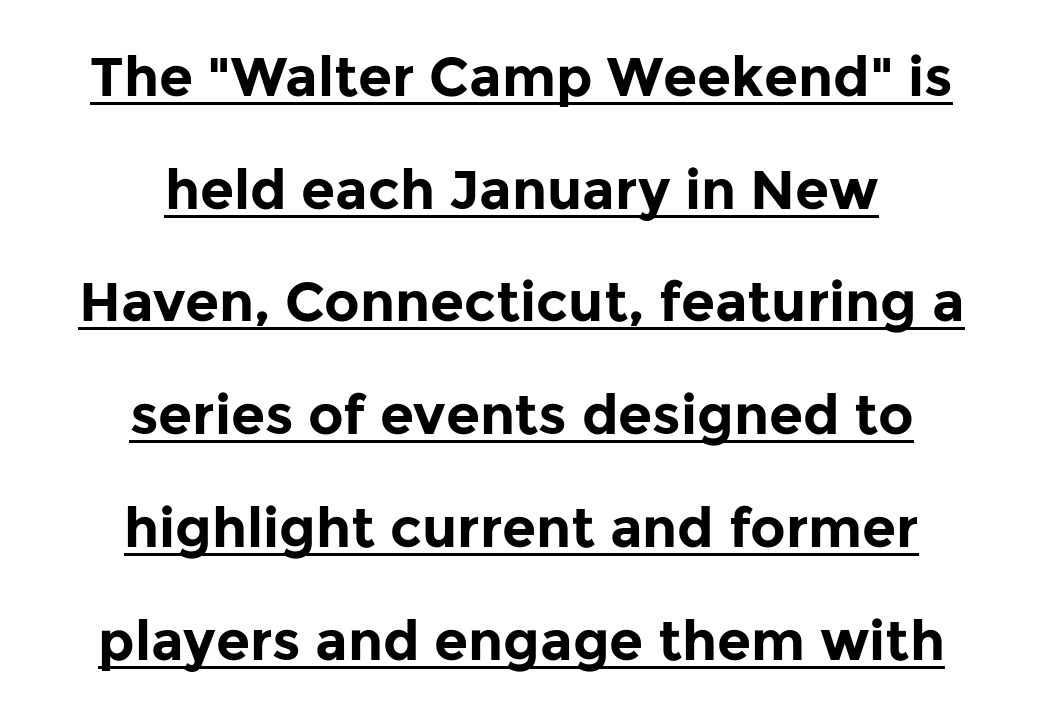
The image shows 55 px bold sans-serif type, upright; set centered, loose line spacing (2.05x), normal letter spacing, underlined; low stroke contrast and a medium x-height.
